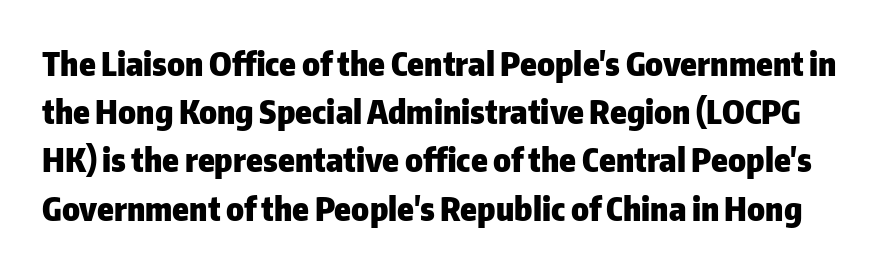
Serifs: no, the terminals of the letterforms are clean. Spacing verdict: proportional, widths tailored to each character. If you drew a line through each stem, it would be perfectly vertical. Only glyphs here, with clear space below each row.
